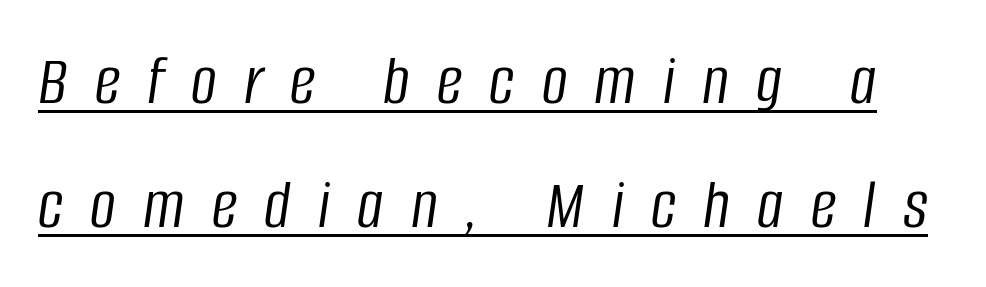
Somebody hit Ctrl+U on this one — the words are underlined. Stem width sits at or under what a default text font uses. There's an unmistakable incline to the writing here. Look at the tracking — it's clearly loosened, letters drifting apart.
